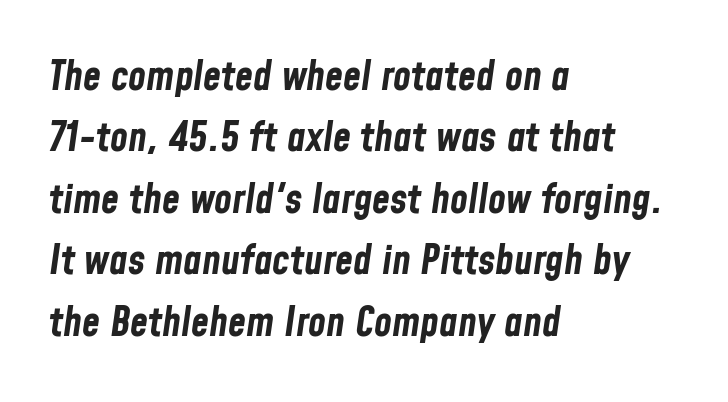
Q: Is the text bold? A: Yes.
Q: Is the text italic (slanted)? A: Yes, it leans right by about 8 degrees.
Q: Is the text underlined? A: No.
Q: How is the paragraph aligned? A: Left-aligned.
Q: Is the spacing between letters normal or unusually wide? A: Normal.
Q: Is the spacing between lines tight, normal or loose? A: Normal.
Q: Width (condensed, normal, or wide)? A: Condensed.
Q: Stroke contrast? A: Low.
Q: x-height? A: Medium.
Q: Monospaced? A: No.
